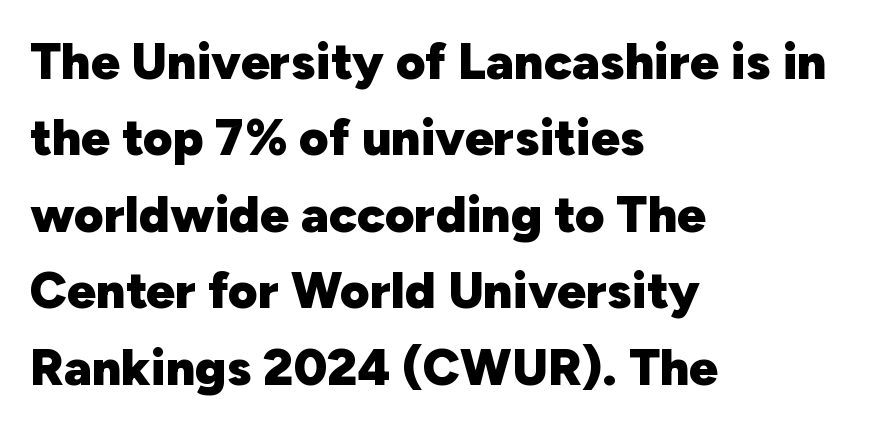
The image shows 51 px heavy sans-serif type, upright; set left-aligned, normal line spacing (1.5x), normal letter spacing, not underlined; low stroke contrast and a medium x-height.
